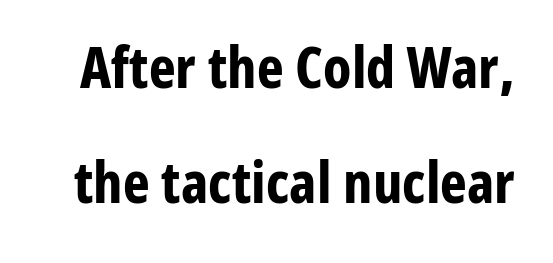
The image shows 57 px bold, condensed sans-serif type, upright; set loose line spacing (2.01x), normal letter spacing, not underlined; low stroke contrast and a medium x-height.
